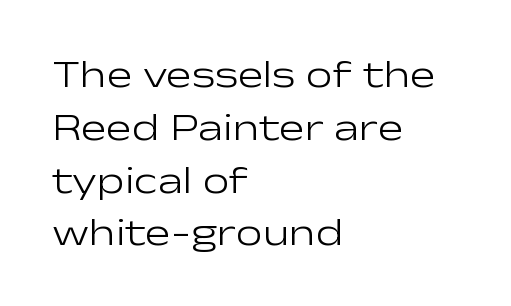
The words here are not underlined. Vertically, the passage feels balanced, rows spaced as you'd expect. The typesetter chose a ragged-right arrangement here. Quick note: not italic, upright.
